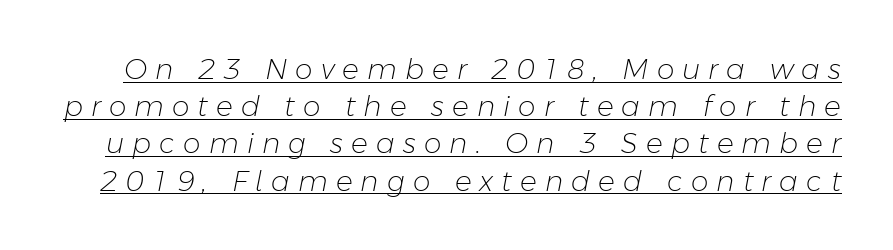
Is the type slanted? Yes — the strokes lean at a clear angle. Spacing verdict: proportional, widths tailored to each character. The space between consecutive lines is moderate. There is plenty of visible air inserted between adjacent glyphs. This is underlined copy, the kind a proofreader might mark for attention. Each stroke keeps to a modest, everyday thickness or less.
